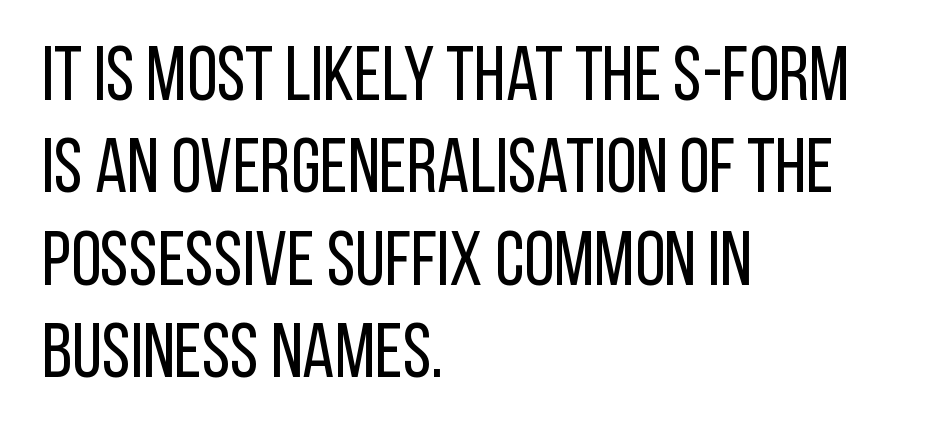
{"serif": "no", "italic": "no", "bold": "no", "weight": "regular", "width": "condensed", "stroke_contrast": "low", "x_height": "large", "monospaced": "no", "underline": "no", "align": "left", "line_spacing_ratio": 1.2, "letter_spacing": "normal", "letter_spacing_em": 0.0, "glyph_px": 77}
